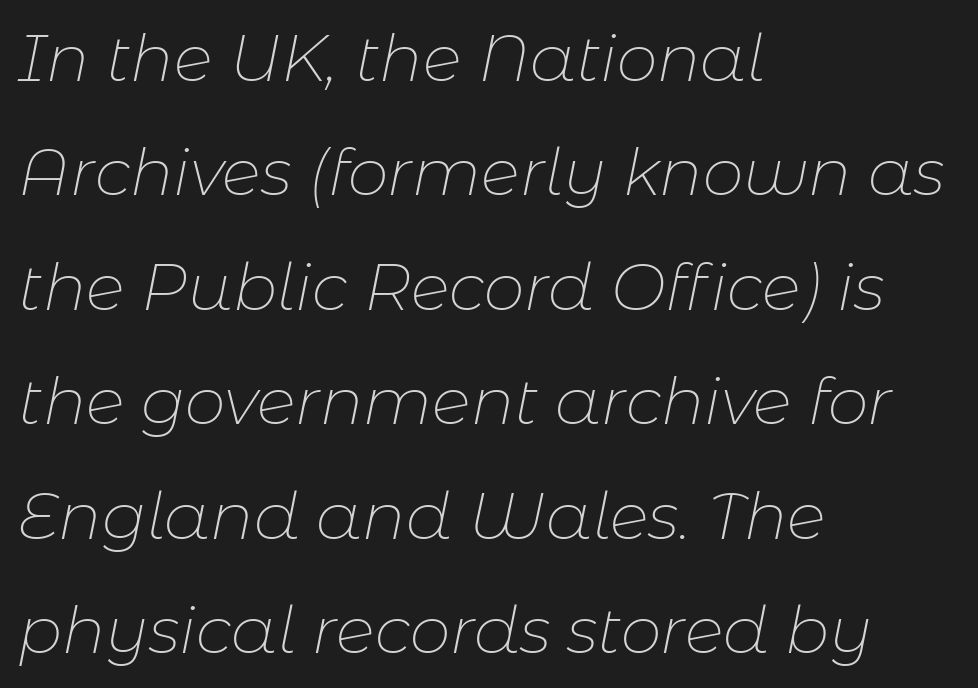
The image shows 65 px thin type, italic (leaning right); set left-aligned, line spacing 1.76x, normal letter spacing, not underlined; low stroke contrast and a medium x-height.
